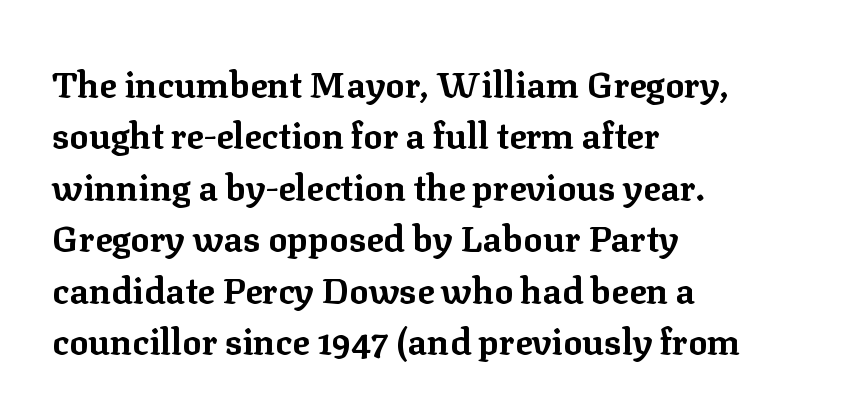
The image shows 36 px bold serif type, upright; set left-aligned, normal line spacing (1.43x), normal letter spacing, not underlined; low stroke contrast and a medium x-height.
